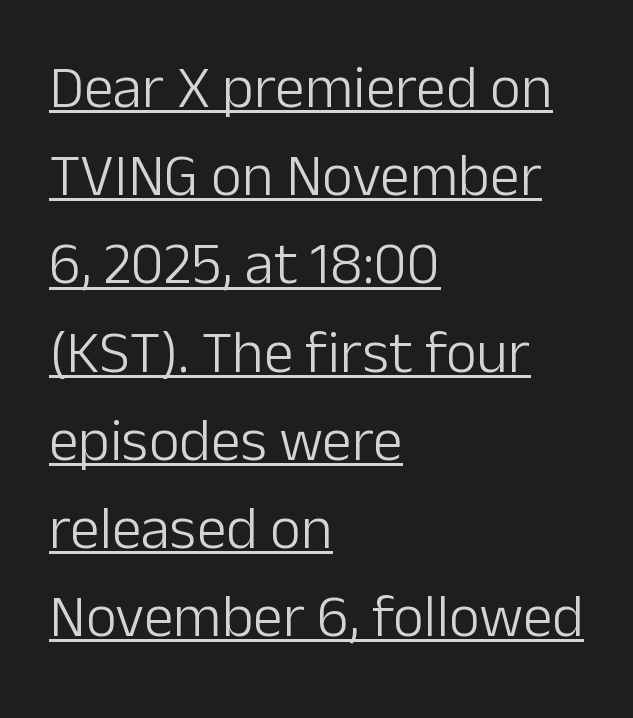
Q: Is the text bold? A: No.
Q: Is the text italic (slanted)? A: No, it is upright.
Q: Is the typeface a serif or a sans-serif typeface? A: Sans-serif.
Q: Is the text underlined? A: Yes.
Q: How is the paragraph aligned? A: Left-aligned.
Q: Is the spacing between letters normal or unusually wide? A: Normal.
Q: Is the spacing between lines tight, normal or loose? A: Normal.
Q: Width (condensed, normal, or wide)? A: Normal.
Q: Stroke contrast? A: Low.
Q: x-height? A: Medium.
Q: Monospaced? A: No.
